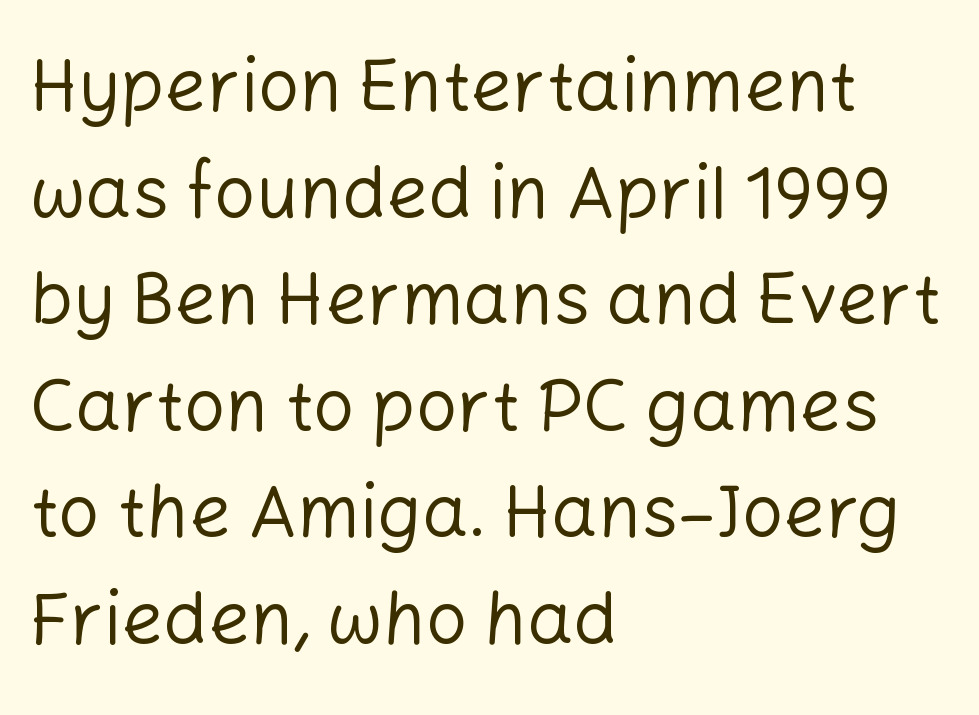
One-word summary of the alignment: left. Regarding leading, the lines here are spaced in the standard way. No letter is thick-stroked: the sample isn't bold. Spacing verdict: proportional, widths tailored to each character.
